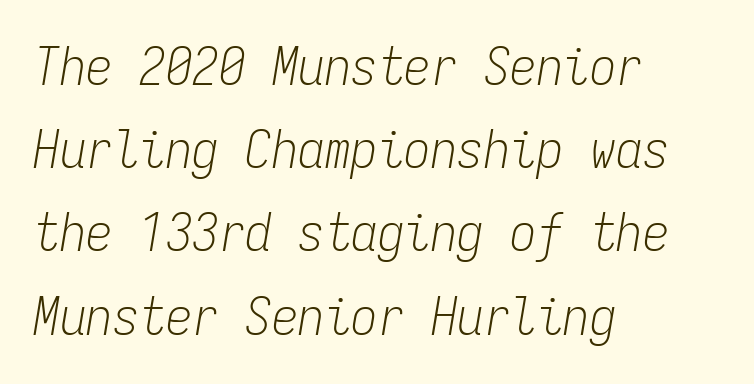
Baseline-to-baseline distance is the conventional proportion of letter height. Casual observation: everything's shoved over to the left. Weight: in the light-to-regular range. Looks like terminal output: every glyph gets an equal slot. An italicized treatment has been applied to the whole sample. The face used here is rendered with its standard letterfit.
